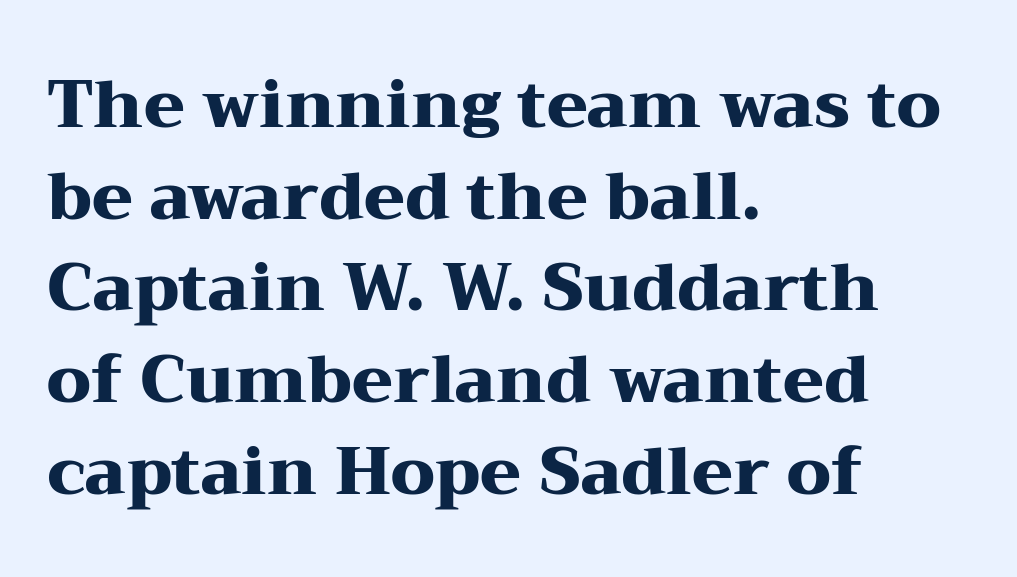
The image shows 66 px heavy, wide serif type, upright; set left-aligned, normal line spacing (1.39x), normal letter spacing, not underlined; medium stroke contrast and a medium x-height.
